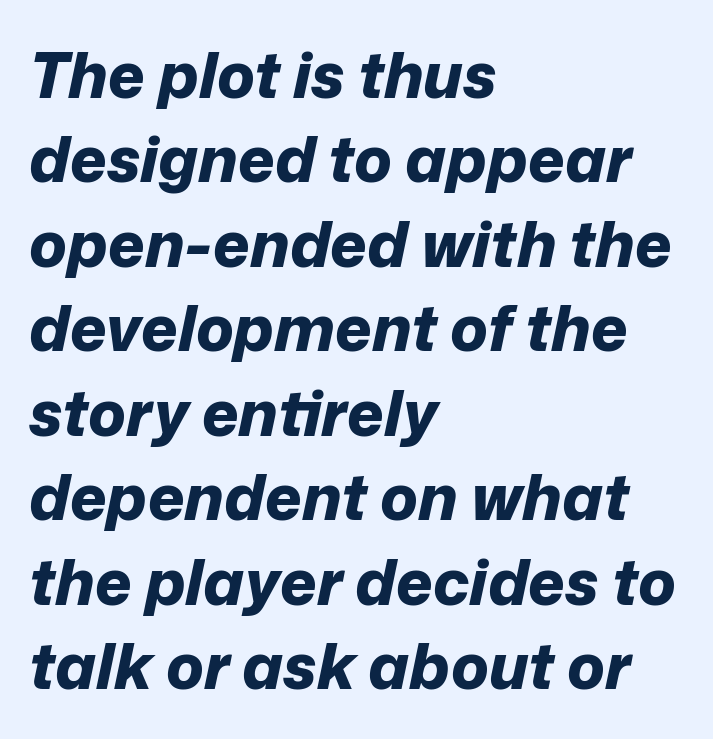
Q: Is the text bold? A: Yes.
Q: Is the text italic (slanted)? A: Yes, it leans right by about 12 degrees.
Q: Is the text underlined? A: No.
Q: How is the paragraph aligned? A: Left-aligned.
Q: Is the spacing between letters normal or unusually wide? A: Normal.
Q: Is the spacing between lines tight, normal or loose? A: Normal.
Q: Width (condensed, normal, or wide)? A: Normal.
Q: Stroke contrast? A: Low.
Q: x-height? A: Medium.
Q: Monospaced? A: No.
